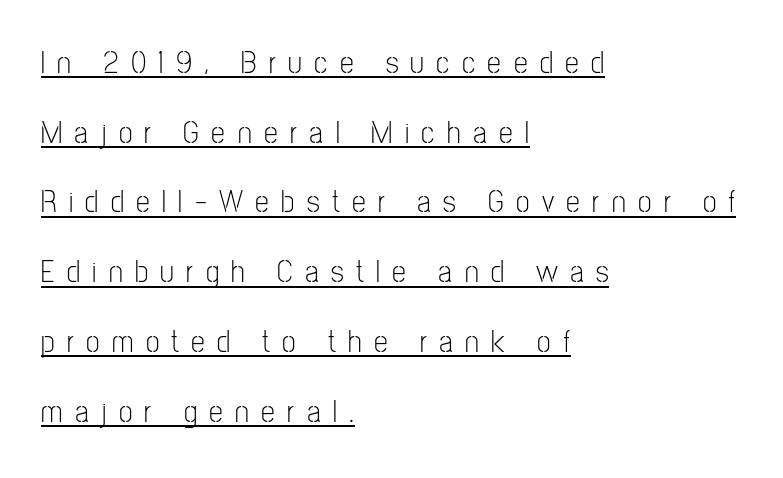
The type is letterspaced generously, with wide tracking. Font category for this specimen: sans-serif. Baseline-to-baseline distance is far greater than the letter height. The passage shown is not bold in any degree. The compositor pushed each line to the left boundary. Italic: no, the glyphs are upright roman.
